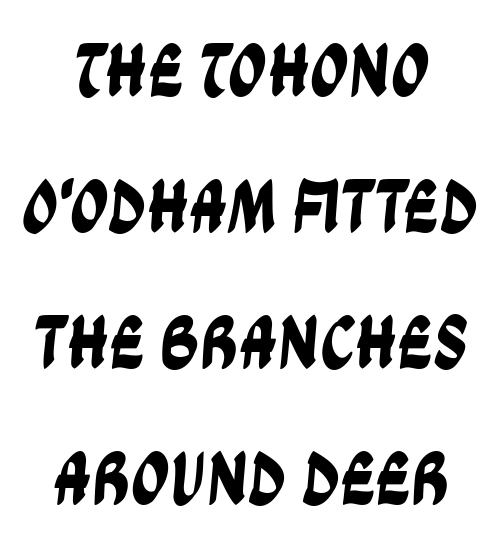
Q: Is the typeface a serif or a sans-serif typeface? A: Sans-serif.
Q: Is the text underlined? A: No.
Q: How is the paragraph aligned? A: Centered.
Q: Is the spacing between letters normal or unusually wide? A: Normal.
Q: Width (condensed, normal, or wide)? A: Condensed.
Q: Stroke contrast? A: Low.
Q: x-height? A: Large.
Q: Monospaced? A: No.
